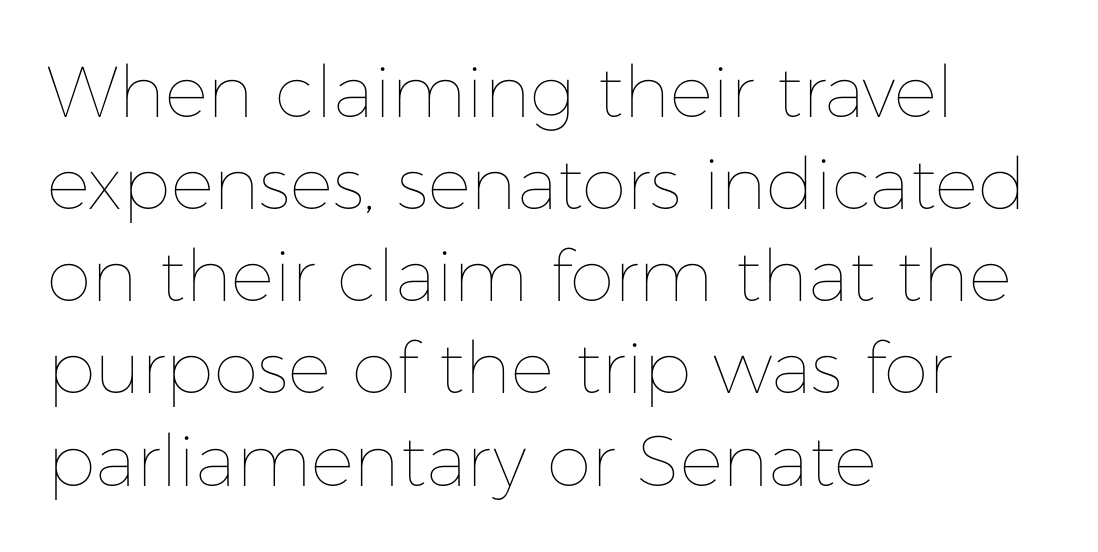
The image shows 72 px thin type, upright; set left-aligned, normal line spacing (1.28x), normal letter spacing, not underlined; low stroke contrast and a medium x-height.
